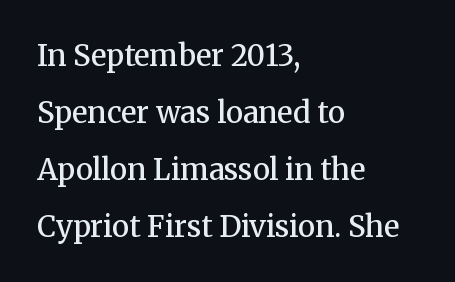
{"serif": "yes", "italic": "no", "bold": "semi", "weight": "semibold", "width": "normal", "stroke_contrast": "medium", "x_height": "medium", "monospaced": "no", "underline": "no", "align": "left", "line_spacing": "loose", "line_spacing_ratio": 1.96, "letter_spacing": "normal", "letter_spacing_em": 0.0, "glyph_px": 29}
